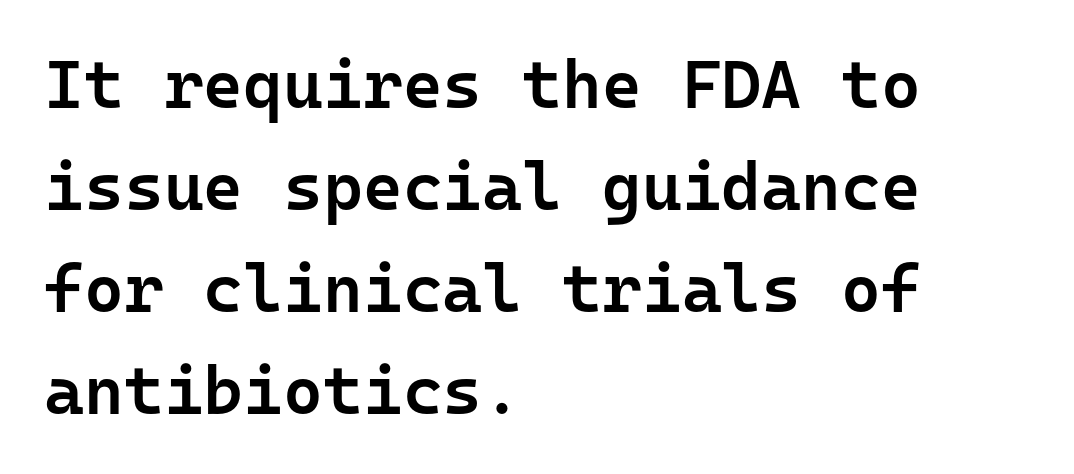
Q: Is the text bold? A: Semi-bold.
Q: Is the text italic (slanted)? A: No, it is upright.
Q: Is the typeface a serif or a sans-serif typeface? A: Sans-serif.
Q: Is the text underlined? A: No.
Q: How is the paragraph aligned? A: Left-aligned.
Q: Is the spacing between letters normal or unusually wide? A: Normal.
Q: Is the spacing between lines tight, normal or loose? A: Normal.
Q: Width (condensed, normal, or wide)? A: Normal.
Q: Stroke contrast? A: Low.
Q: x-height? A: Medium.
Q: Monospaced? A: Yes.
